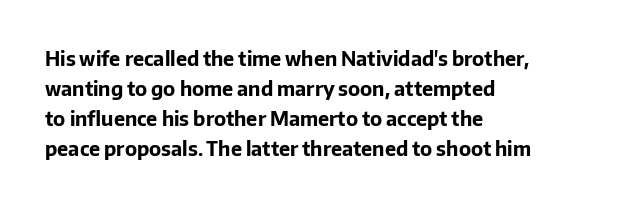
Q: Is the text bold? A: Yes.
Q: Is the text italic (slanted)? A: No, it is upright.
Q: Is the text underlined? A: No.
Q: How is the paragraph aligned? A: Left-aligned.
Q: Is the spacing between letters normal or unusually wide? A: Normal.
Q: Is the spacing between lines tight, normal or loose? A: Normal.
